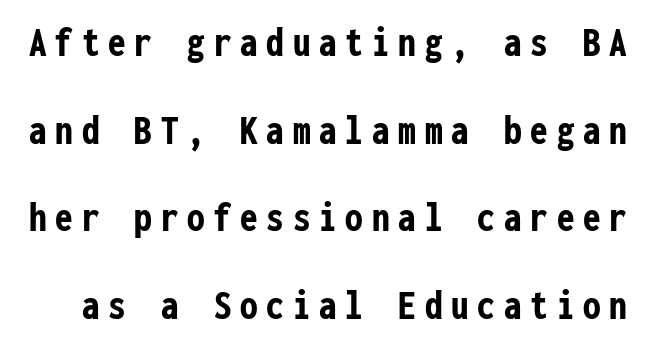
Unlike italic type, these characters show no tilt at all. Is this a fixed-width face? Yes — each glyph sits in an identical cell. Widely set lines give the paragraph a tall, airy silhouette. Letterform terminals end flat and unadorned throughout the passage. Display-style spreading of the glyphs; the letterfit is very open.
